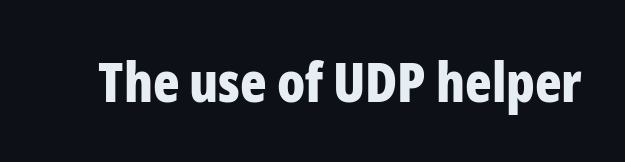
Q: Is the text bold? A: Yes.
Q: Is the text italic (slanted)? A: No, it is upright.
Q: Is the typeface a serif or a sans-serif typeface? A: Sans-serif.
Q: Is the text underlined? A: No.
Q: Is the spacing between letters normal or unusually wide? A: Normal.
Q: Width (condensed, normal, or wide)? A: Condensed.
Q: Stroke contrast? A: Low.
Q: x-height? A: Medium.
Q: Monospaced? A: No.
